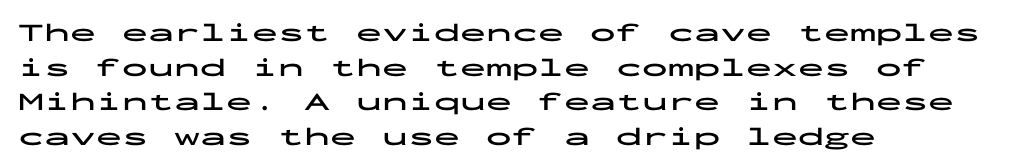
Do the letters lean? They stand straight. Standard letterfit; no display-style spreading of the glyphs. The strip under each line holds only bare page. The rendering anchors every line to the left-hand side. The glyphs have the mass of a bold cut. Quick note: interline space is typical.
